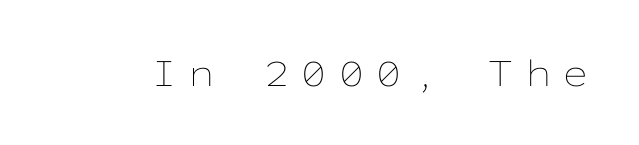
Q: Is the text bold? A: No.
Q: Is the text italic (slanted)? A: No, it is upright.
Q: Is the text underlined? A: No.
Q: Is the spacing between letters normal or unusually wide? A: Unusually wide.
Q: Width (condensed, normal, or wide)? A: Wide.
Q: Stroke contrast? A: Low.
Q: x-height? A: Medium.
Q: Monospaced? A: Yes.
